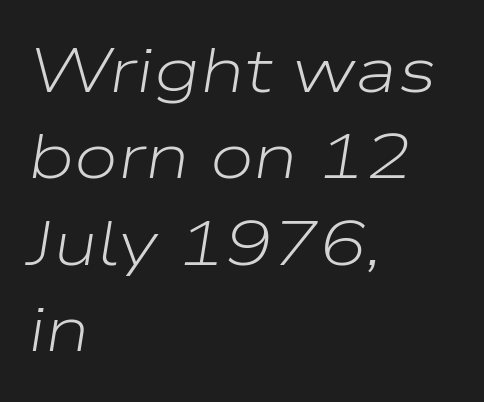
{"italic": "yes", "lean": "right", "slant_degrees": 9, "bold": "no", "weight": "light", "width": "wide", "stroke_contrast": "low", "x_height": "medium", "monospaced": "no", "underline": "no", "align": "left", "line_spacing": "normal", "line_spacing_ratio": 1.37, "letter_spacing": "normal", "letter_spacing_em": 0.0, "glyph_px": 63}
